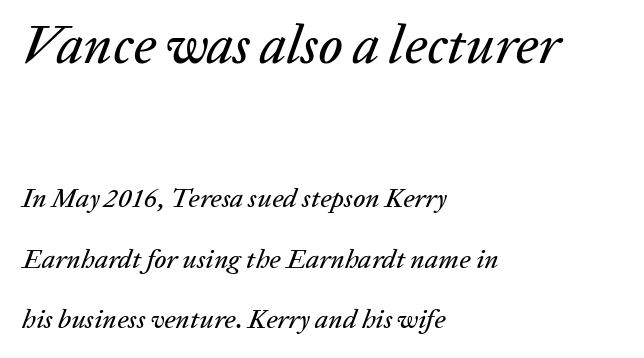
{"italic": "yes", "lean": "right", "slant_degrees": 20, "width": "normal", "stroke_contrast": "low", "x_height": "medium", "monospaced": "no", "underline": "no", "align": "left", "line_spacing": "loose", "line_spacing_ratio": 2.24, "letter_spacing": "normal", "letter_spacing_em": 0.0, "larger_block": "first", "size_ratio": 2.0, "glyph_px": 54}
